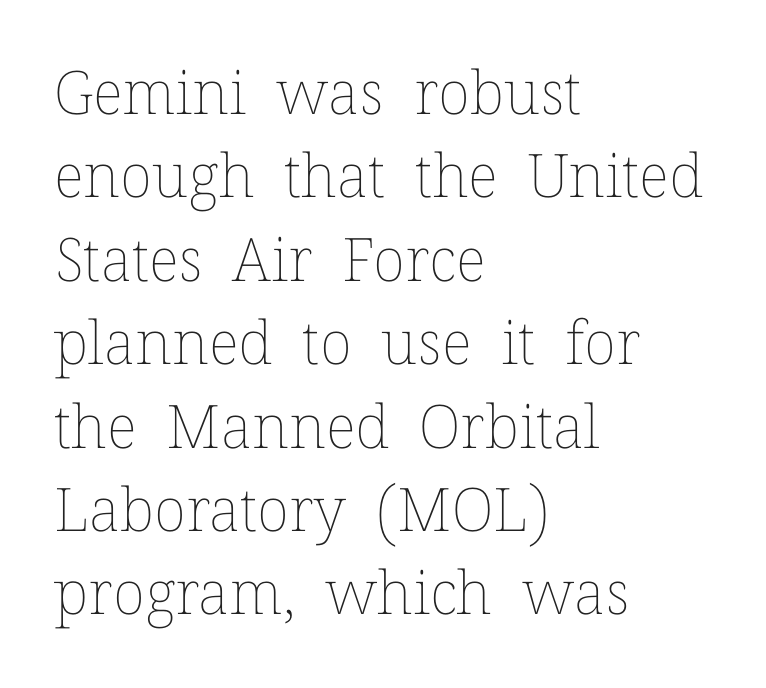
The image shows 60 px thin type, upright; set left-aligned, normal line spacing (1.39x), normal letter spacing, not underlined; low stroke contrast and a medium x-height.
